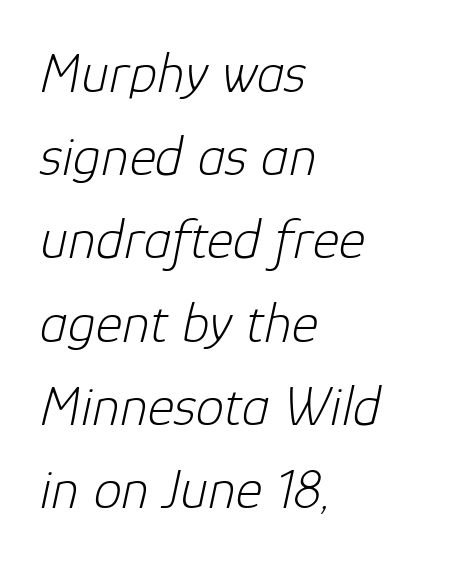
Q: Is the text bold? A: No.
Q: Is the text italic (slanted)? A: Yes, it leans right by about 12 degrees.
Q: Is the text underlined? A: No.
Q: How is the paragraph aligned? A: Left-aligned.
Q: Is the spacing between letters normal or unusually wide? A: Normal.
Q: Is the spacing between lines tight, normal or loose? A: Normal.
Q: Width (condensed, normal, or wide)? A: Normal.
Q: Stroke contrast? A: Low.
Q: x-height? A: Medium.
Q: Monospaced? A: No.
